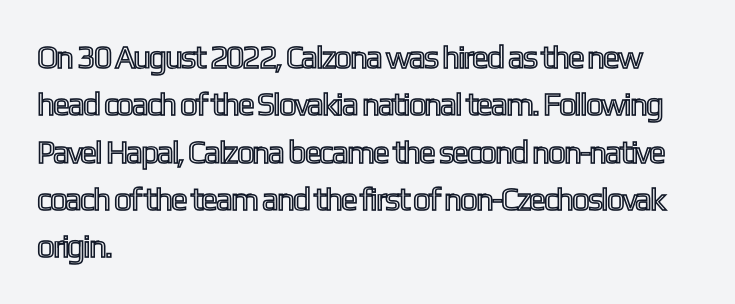
The image shows 32 px condensed type, upright; set left-aligned, normal line spacing (1.48x), normal letter spacing, not underlined; a medium x-height.
